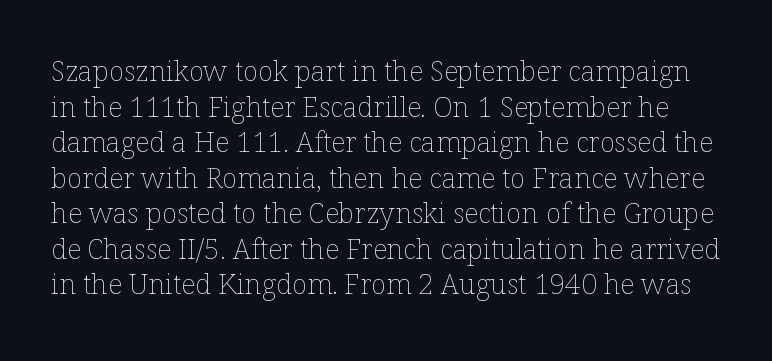
{"italic": "no", "bold": "no", "weight": "thin", "width": "normal", "stroke_contrast": "low", "x_height": "medium", "monospaced": "no", "underline": "no", "line_spacing": "normal", "line_spacing_ratio": 1.27, "letter_spacing": "normal", "letter_spacing_em": 0.0, "glyph_px": 28}
